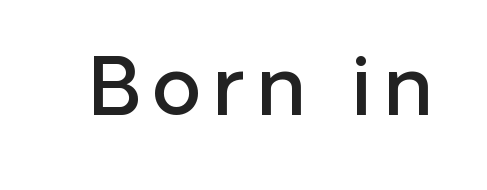
Q: Is the text bold? A: Semi-bold.
Q: Is the text italic (slanted)? A: No, it is upright.
Q: Is the typeface a serif or a sans-serif typeface? A: Sans-serif.
Q: Is the text underlined? A: No.
Q: Width (condensed, normal, or wide)? A: Normal.
Q: Stroke contrast? A: Low.
Q: x-height? A: Medium.
Q: Monospaced? A: No.
